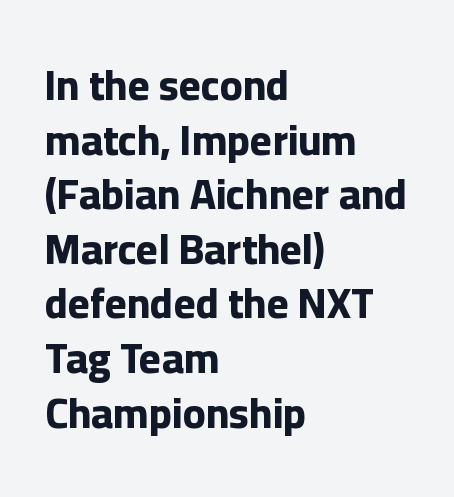
The image shows 42 px bold sans-serif type, upright; set left-aligned, normal line spacing (1.3x), normal letter spacing, not underlined; low stroke contrast and a medium x-height.
